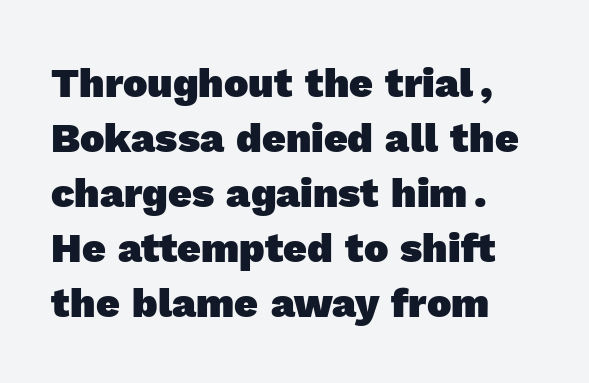
{"serif": "no", "bold": "yes", "weight": "heavy", "width": "normal", "x_height": "medium", "monospaced": "no", "underline": "no", "line_spacing": "normal", "line_spacing_ratio": 1.34, "letter_spacing": "normal", "letter_spacing_em": 0.0, "glyph_px": 41}
